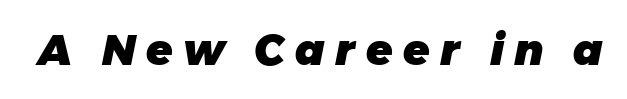
Q: Is the text bold? A: Yes.
Q: Is the typeface a serif or a sans-serif typeface? A: Sans-serif.
Q: Is the text underlined? A: No.
Q: Is the spacing between letters normal or unusually wide? A: Unusually wide.
Q: Width (condensed, normal, or wide)? A: Normal.
Q: Stroke contrast? A: Low.
Q: x-height? A: Large.
Q: Monospaced? A: No.
